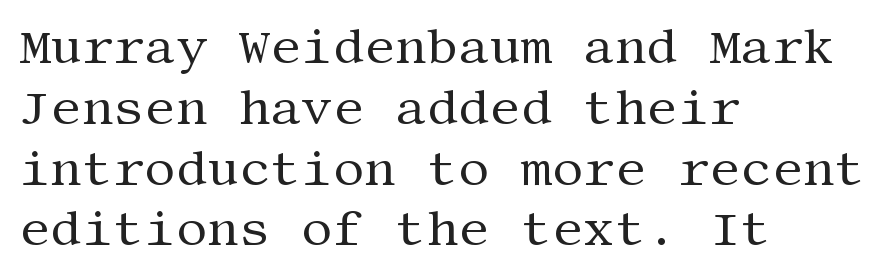
Q: Is the text bold? A: No.
Q: Is the text italic (slanted)? A: No, it is upright.
Q: Is the typeface a serif or a sans-serif typeface? A: Serif.
Q: Is the text underlined? A: No.
Q: How is the paragraph aligned? A: Left-aligned.
Q: Is the spacing between letters normal or unusually wide? A: Normal.
Q: Width (condensed, normal, or wide)? A: Normal.
Q: Stroke contrast? A: Medium.
Q: x-height? A: Large.
